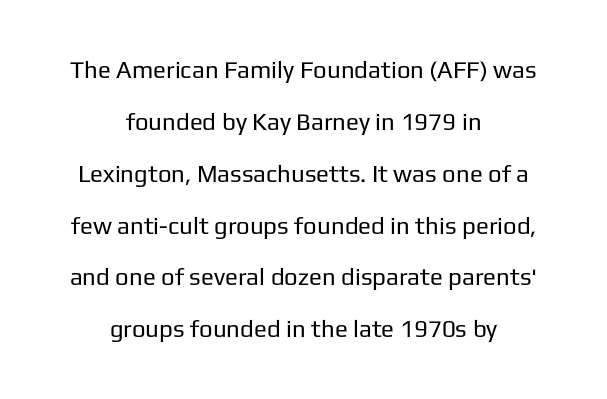
In CSS terms this would be text-align: center. Interline gaps are noticeably wide in this sample. Between one letter and the next there's only the usual sliver of space. The gap between lines stays unmarked. Posture: vertical.
